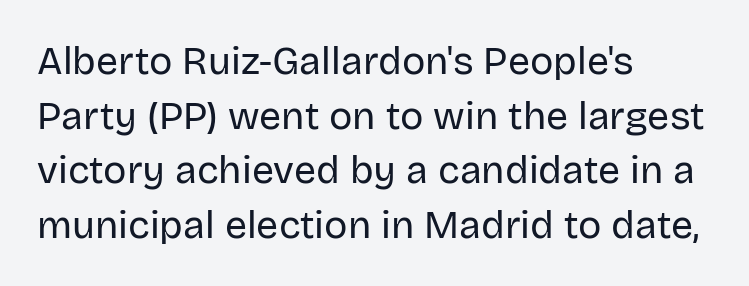
The image shows 39 px regular-weight sans-serif type, upright; set left-aligned, normal line spacing (1.4x), normal letter spacing, not underlined; low stroke contrast and a large x-height.
